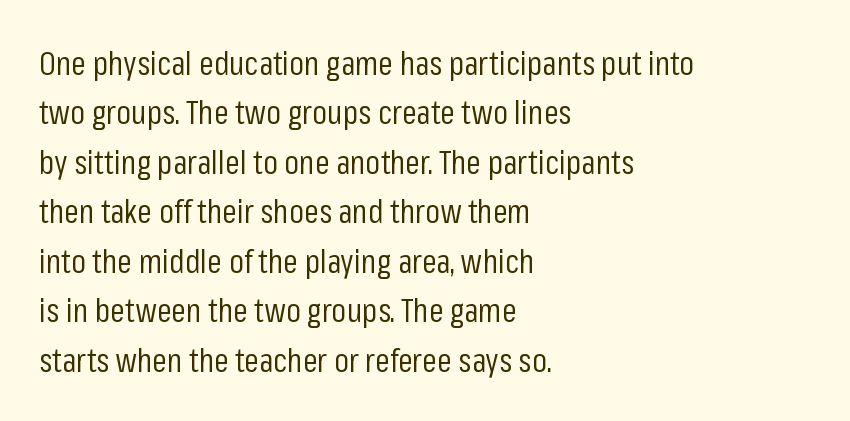
The image shows 33 px regular-weight, condensed sans-serif type, upright; set left-aligned, normal line spacing (1.5x), normal letter spacing, not underlined; low stroke contrast and a medium x-height.
